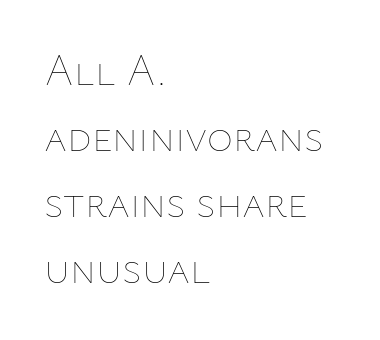
The image shows 44 px thin type, upright; set left-aligned, normal line spacing (1.5x), normal letter spacing, not underlined; low stroke contrast and a medium x-height.
